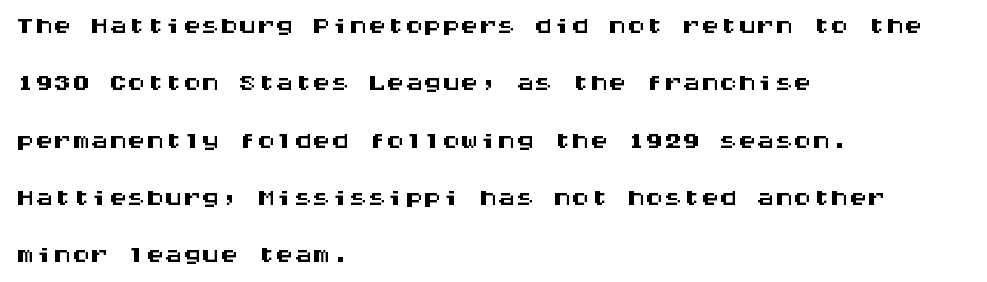
The image shows 37 px wide sans-serif type, upright, monospaced; set left-aligned, normal line spacing (1.55x), normal letter spacing, not underlined; medium stroke contrast and a large x-height.
